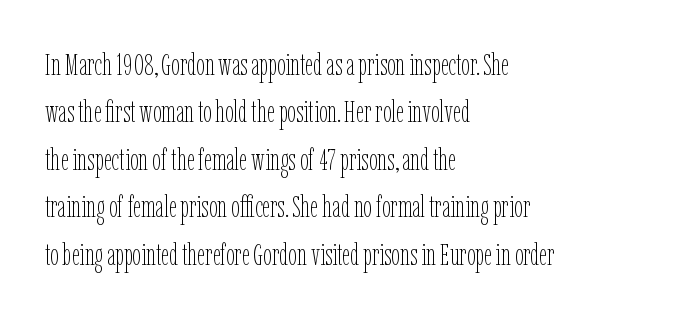
The image shows 31 px thin, condensed type, upright; set left-aligned, normal line spacing (1.53x), normal letter spacing, not underlined; low stroke contrast and a medium x-height.
